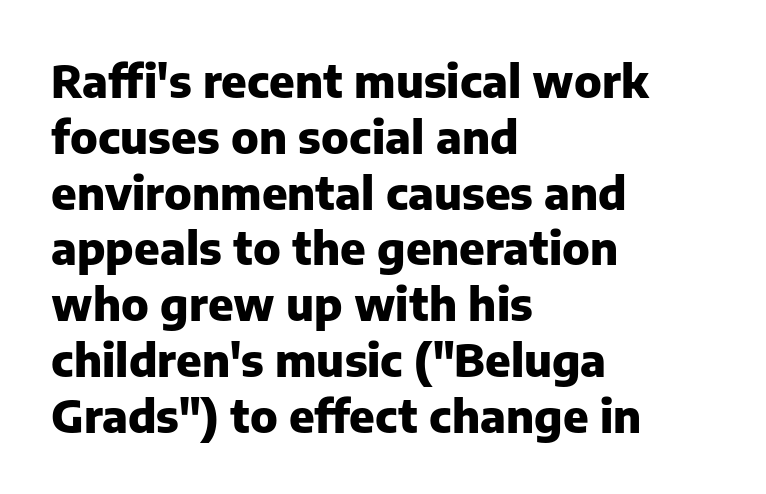
{"serif": "no", "italic": "no", "bold": "yes", "weight": "heavy", "width": "normal", "stroke_contrast": "low", "x_height": "medium", "monospaced": "no", "underline": "no", "align": "left", "line_spacing_ratio": 1.24, "letter_spacing": "normal", "letter_spacing_em": 0.0, "glyph_px": 45}
